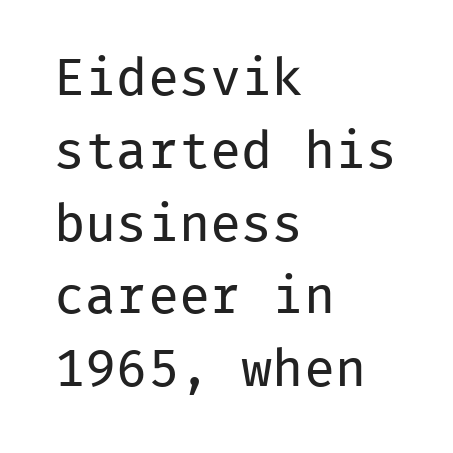
{"serif": "no", "italic": "no", "bold": "no", "weight": "regular", "width": "normal", "stroke_contrast": "low", "x_height": "medium", "monospaced": "yes", "underline": "no", "align": "left", "line_spacing": "normal", "line_spacing_ratio": 1.4, "letter_spacing": "normal", "letter_spacing_em": 0.0, "glyph_px": 52}
